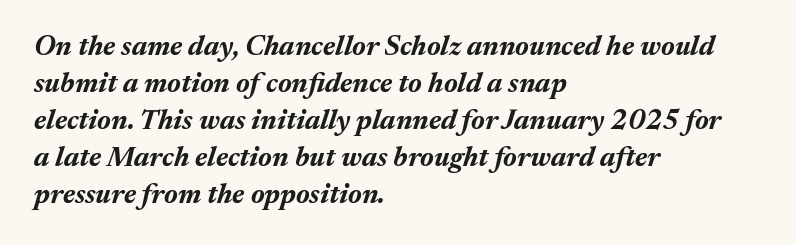
The image shows 28 px bold type, italic (leaning right); set left-aligned, normal line spacing (1.32x), normal letter spacing, not underlined; medium stroke contrast and a medium x-height.
